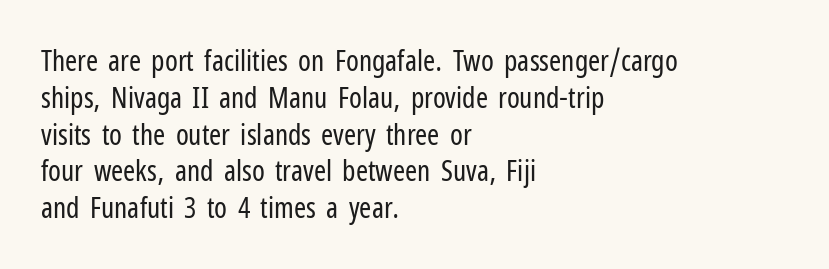
Q: Is the text bold? A: No.
Q: Is the text italic (slanted)? A: No, it is upright.
Q: Is the typeface a serif or a sans-serif typeface? A: Sans-serif.
Q: Is the text underlined? A: No.
Q: How is the paragraph aligned? A: Left-aligned.
Q: Is the spacing between letters normal or unusually wide? A: Normal.
Q: Is the spacing between lines tight, normal or loose? A: Normal.
Q: Width (condensed, normal, or wide)? A: Condensed.
Q: Stroke contrast? A: Low.
Q: x-height? A: Medium.
Q: Monospaced? A: No.
